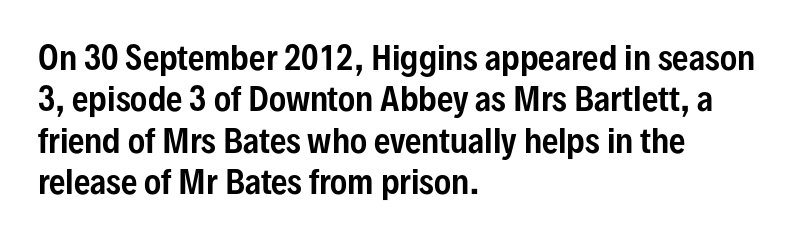
{"serif": "no", "italic": "no", "width": "condensed", "stroke_contrast": "low", "x_height": "medium", "monospaced": "no", "underline": "no", "align": "left", "line_spacing": "normal", "line_spacing_ratio": 1.29, "letter_spacing": "normal", "letter_spacing_em": 0.0, "glyph_px": 32}
